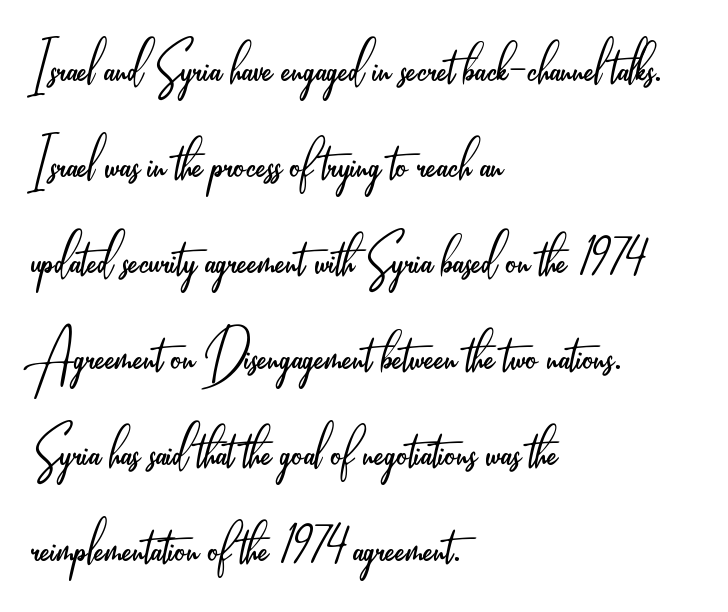
The image shows 69 px light, condensed sans-serif type; set left-aligned, normal line spacing (1.39x), normal letter spacing, not underlined; low stroke contrast and a small x-height.
